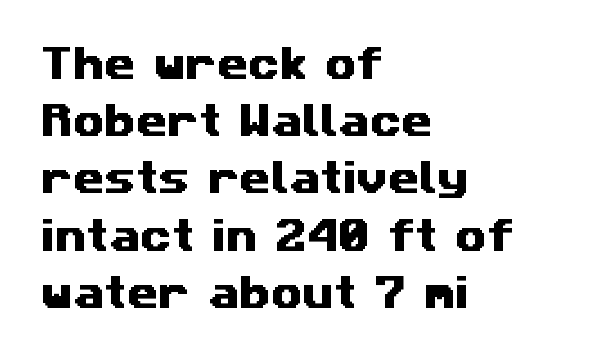
Line spacing here is normal. Every row of glyphs begins at an identical x-position on the left. Nobody drew a line under any word here. You can tell from the bare stems that sans-serif type was used. The face used here is rendered with its standard letterfit. Looks like regular typesetting: each glyph gets only the width it needs.
